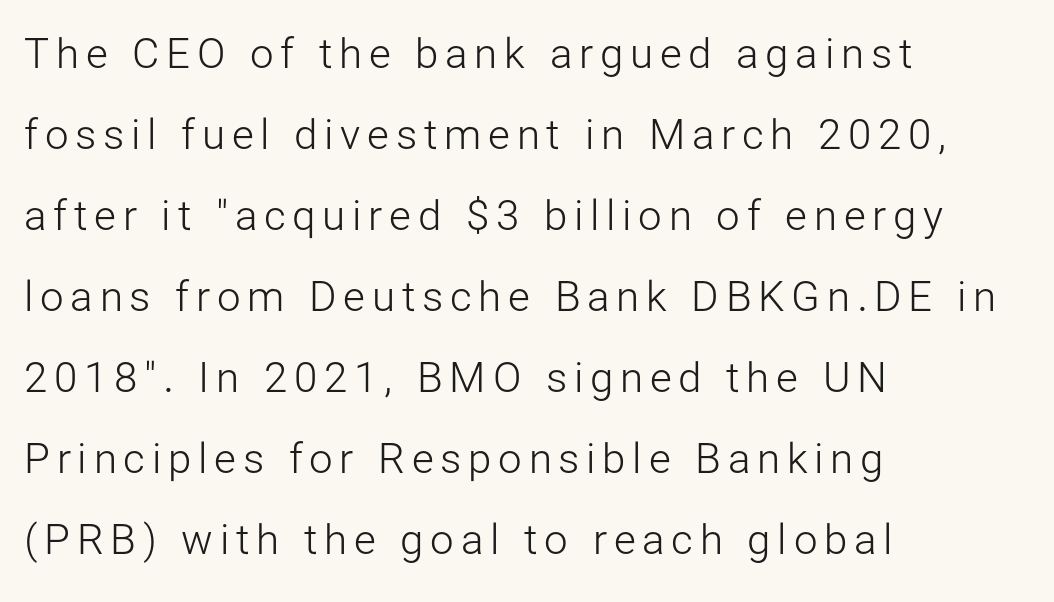
The image shows 42 px light sans-serif type, upright; set left-aligned, loose line spacing (1.93x), not underlined; low stroke contrast and a medium x-height.
